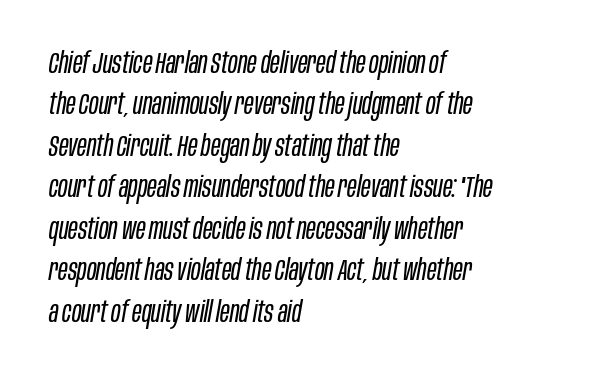
The lines are quadded left. Designer's note — italics engaged. Summary of weight: not heavy and not bold. Anything drawn beneath the words? Only blank space. Each letter keeps its own natural width here, so spacing adapts to shape.
